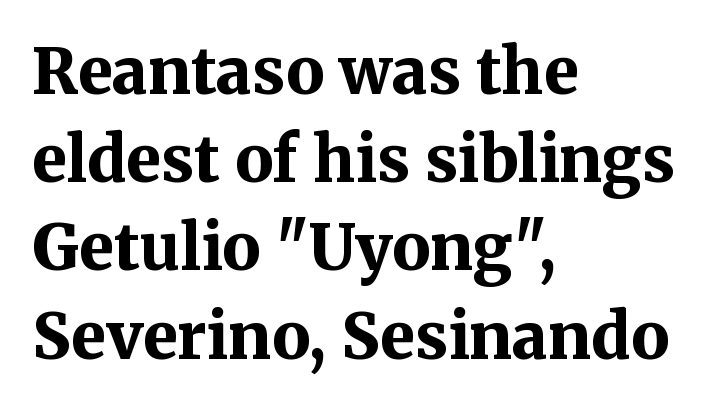
The image shows 63 px bold serif type, upright; set left-aligned, normal line spacing (1.4x), normal letter spacing, not underlined; medium stroke contrast and a medium x-height.
